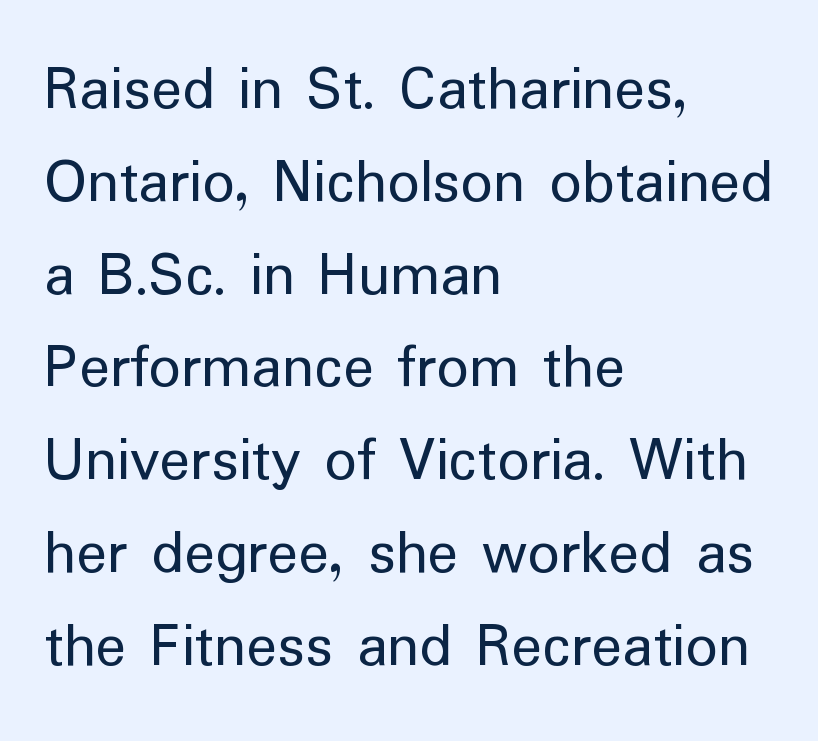
Q: Is the text bold? A: No.
Q: Is the text italic (slanted)? A: No, it is upright.
Q: Is the typeface a serif or a sans-serif typeface? A: Sans-serif.
Q: Is the text underlined? A: No.
Q: How is the paragraph aligned? A: Left-aligned.
Q: Is the spacing between letters normal or unusually wide? A: Normal.
Q: Is the spacing between lines tight, normal or loose? A: Normal.
Q: Width (condensed, normal, or wide)? A: Normal.
Q: Stroke contrast? A: Low.
Q: x-height? A: Medium.
Q: Monospaced? A: No.
